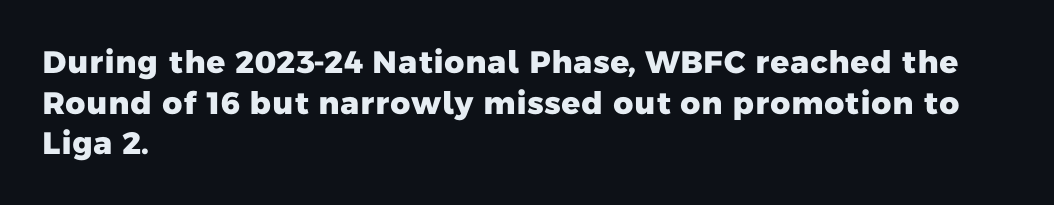
Type without underlining. Casual observation: everything's shoved over to the left. Pretty heavy lettering here — definitely bold. This sample uses a sans-serif face.
